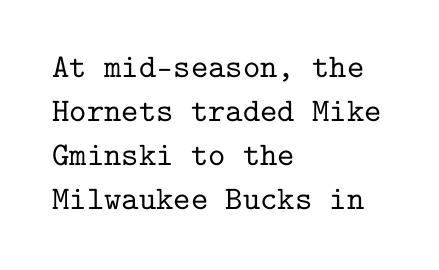
{"serif": "yes", "italic": "no", "width": "normal", "stroke_contrast": "low", "x_height": "medium", "monospaced": "yes", "underline": "no", "align": "left", "line_spacing": "normal", "line_spacing_ratio": 1.33, "letter_spacing": "normal", "letter_spacing_em": 0.0, "glyph_px": 33}
